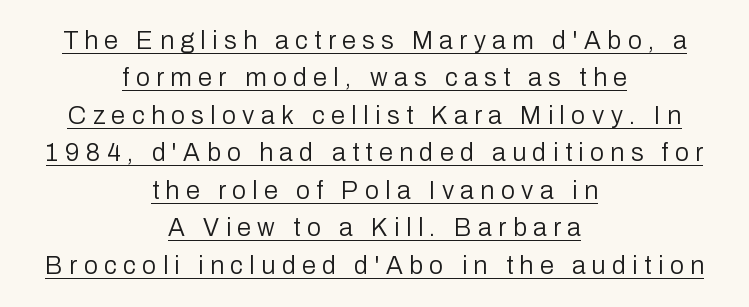
Q: Is the text bold? A: No.
Q: Is the text italic (slanted)? A: No, it is upright.
Q: Is the text underlined? A: Yes.
Q: How is the paragraph aligned? A: Centered.
Q: Is the spacing between letters normal or unusually wide? A: Unusually wide.
Q: Is the spacing between lines tight, normal or loose? A: Normal.
